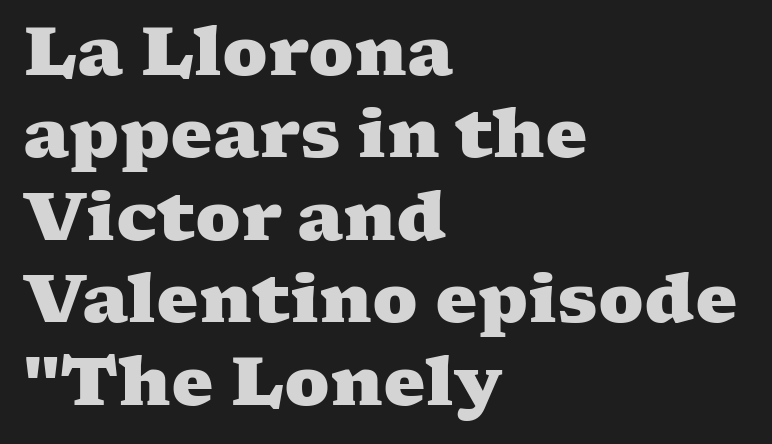
Q: Is the text bold? A: Yes.
Q: Is the typeface a serif or a sans-serif typeface? A: Serif.
Q: Is the text underlined? A: No.
Q: How is the paragraph aligned? A: Left-aligned.
Q: Is the spacing between letters normal or unusually wide? A: Normal.
Q: Width (condensed, normal, or wide)? A: Wide.
Q: Stroke contrast? A: Medium.
Q: x-height? A: Medium.
Q: Monospaced? A: No.
